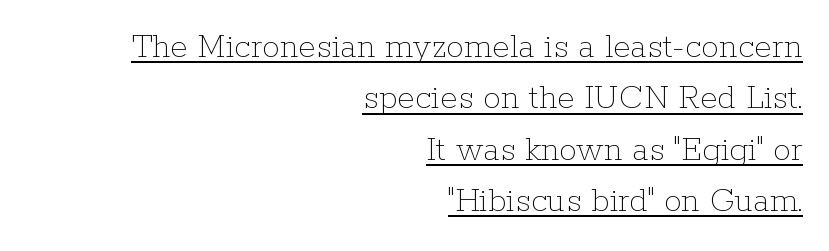
The characters are drawn with everyday or finer stroke widths. These lines were composed using upright roman letters. Whoever set this chose a conventional vertical rhythm. The rendering uses natural spacing where letterforms have individual widths. Every word sits above its own underline. Each line ends at the same right margin while the left side varies.
